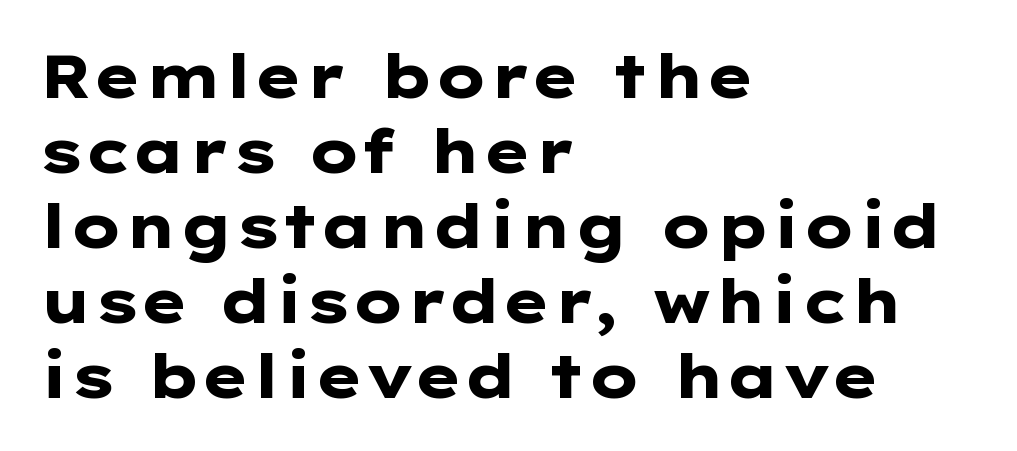
The image shows 60 px heavy, wide sans-serif type, upright; set left-aligned, normal line spacing (1.25x), normal letter spacing, not underlined; low stroke contrast and a medium x-height.
